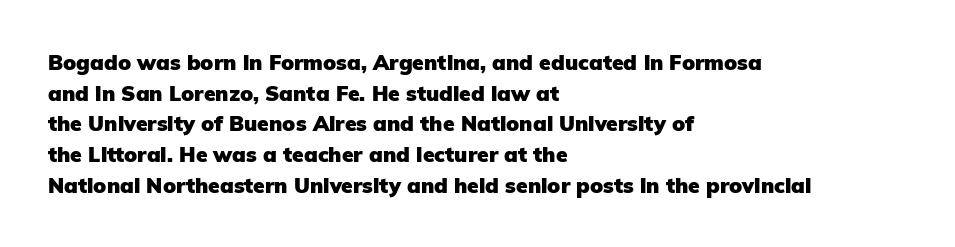
{"italic": "no", "bold": "yes", "underline": "no", "align": "left", "line_spacing": "normal", "line_spacing_ratio": 1.46, "letter_spacing": "normal", "letter_spacing_em": 0.0, "glyph_px": 21}
